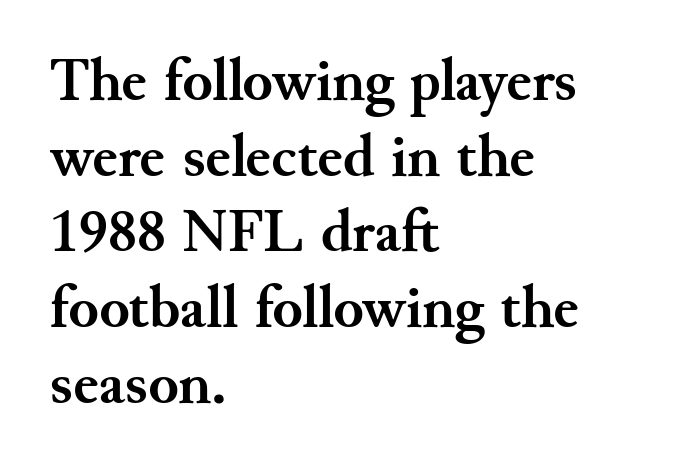
The image shows 62 px semibold serif type, upright; set left-aligned, line spacing 1.22x, normal letter spacing, not underlined; medium stroke contrast and a small x-height.
